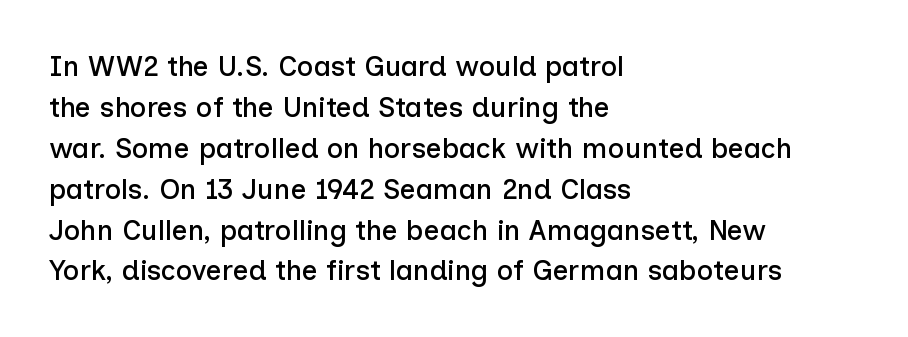
{"serif": "no", "italic": "no", "width": "normal", "stroke_contrast": "low", "x_height": "medium", "monospaced": "no", "underline": "no", "align": "left", "line_spacing": "normal", "line_spacing_ratio": 1.46, "letter_spacing": "normal", "letter_spacing_em": 0.0, "glyph_px": 28}
